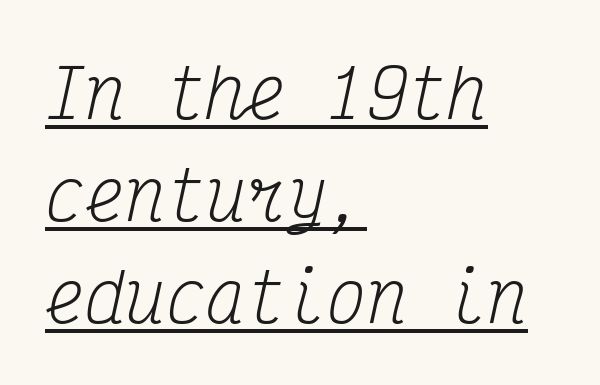
Quick note: italic. Looks like someone drew a line under every word here. The rendering uses typewriter-style spacing with identical character cells. Horizontal alignment here is leftward, the default for most running prose.
